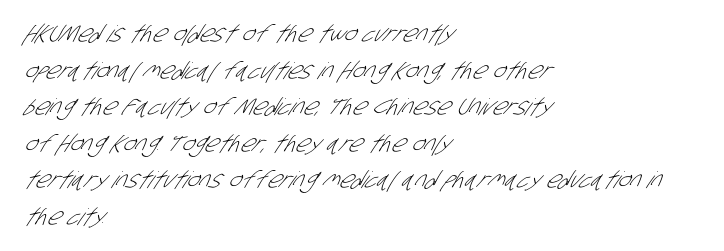
{"bold": "no", "underline": "no", "align": "left", "line_spacing": "normal", "line_spacing_ratio": 1.59, "letter_spacing": "normal", "letter_spacing_em": 0.0, "glyph_px": 23}
